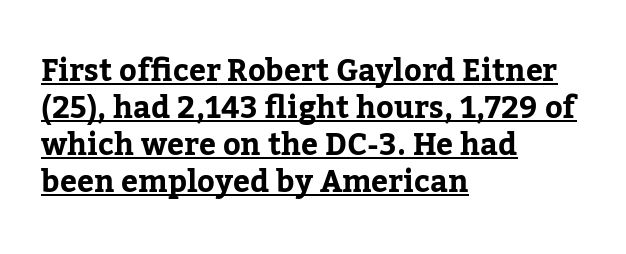
Q: Is the text bold? A: Yes.
Q: Is the text italic (slanted)? A: No, it is upright.
Q: Is the typeface a serif or a sans-serif typeface? A: Serif.
Q: Is the text underlined? A: Yes.
Q: How is the paragraph aligned? A: Left-aligned.
Q: Is the spacing between letters normal or unusually wide? A: Normal.
Q: Width (condensed, normal, or wide)? A: Normal.
Q: Stroke contrast? A: Low.
Q: x-height? A: Medium.
Q: Monospaced? A: No.
